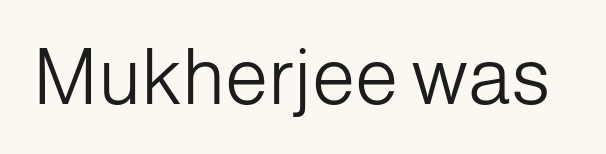
Q: Is the text bold? A: No.
Q: Is the text italic (slanted)? A: No, it is upright.
Q: Is the typeface a serif or a sans-serif typeface? A: Sans-serif.
Q: Is the text underlined? A: No.
Q: Is the spacing between letters normal or unusually wide? A: Normal.
Q: Width (condensed, normal, or wide)? A: Normal.
Q: Stroke contrast? A: Low.
Q: x-height? A: Medium.
Q: Monospaced? A: No.
